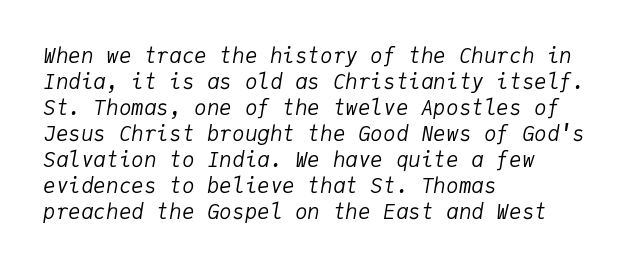
Q: Is the text bold? A: No.
Q: Is the text italic (slanted)? A: Yes, it leans right by about 9 degrees.
Q: Is the text underlined? A: No.
Q: How is the paragraph aligned? A: Left-aligned.
Q: Is the spacing between letters normal or unusually wide? A: Normal.
